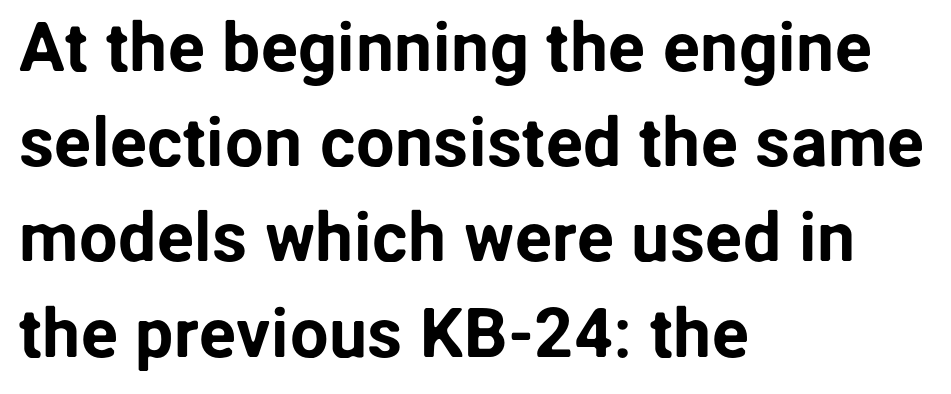
Ascenders rise straight up at ninety degrees. Layout note: lines flush left. The rendering uses natural spacing where letterforms have individual widths. Standard letterfit; no display-style spreading of the glyphs. Each letter's strokes conclude bluntly, with no projecting serifs.
